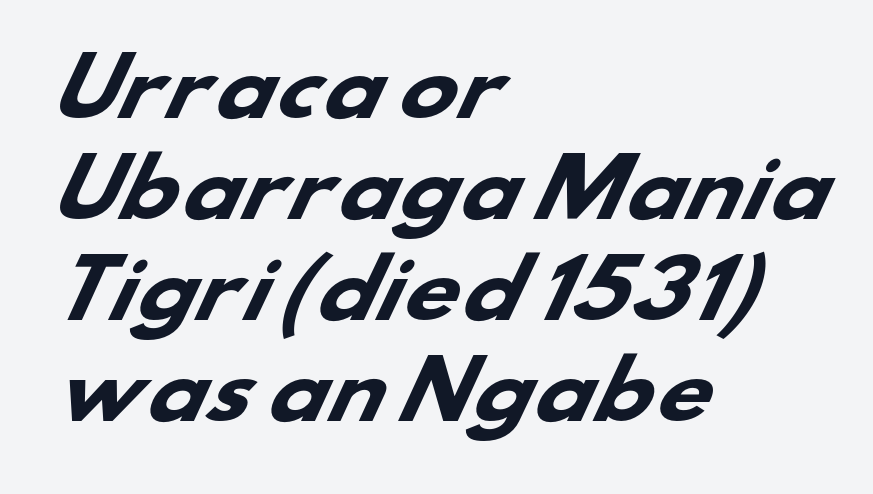
{"serif": "no", "bold": "yes", "weight": "heavy", "width": "wide", "stroke_contrast": "low", "x_height": "small", "monospaced": "no", "underline": "no", "align": "left", "line_spacing": "normal", "line_spacing_ratio": 1.31, "letter_spacing": "normal", "letter_spacing_em": 0.0, "glyph_px": 77}
